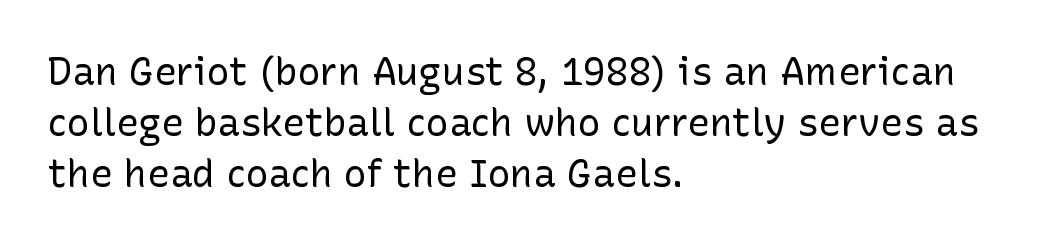
Rule under the text: the space is simply empty. Standard letterfit; no display-style spreading of the glyphs. To sum up the face: it is a sans, with no serifs. A typesetter would call this proportional, since set widths differ per character.
